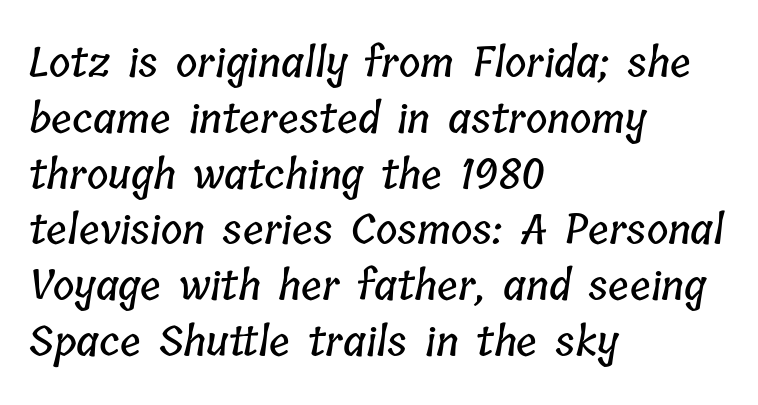
Q: Is the text underlined? A: No.
Q: How is the paragraph aligned? A: Left-aligned.
Q: Is the spacing between letters normal or unusually wide? A: Normal.
Q: Is the spacing between lines tight, normal or loose? A: Normal.
Q: Width (condensed, normal, or wide)? A: Condensed.
Q: Stroke contrast? A: Low.
Q: x-height? A: Medium.
Q: Monospaced? A: No.
